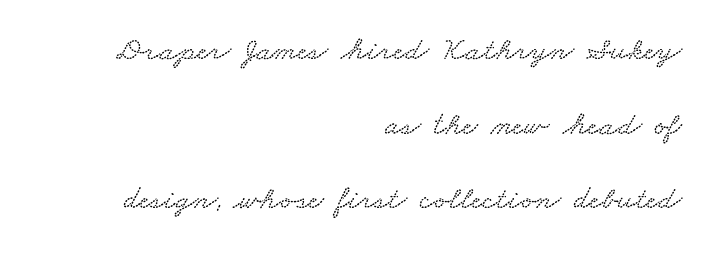
{"width": "wide", "stroke_contrast": "low", "x_height": "small", "monospaced": "no", "underline": "no", "align": "right", "line_spacing": "loose", "line_spacing_ratio": 2.26, "letter_spacing": "normal", "letter_spacing_em": 0.0, "glyph_px": 33}
